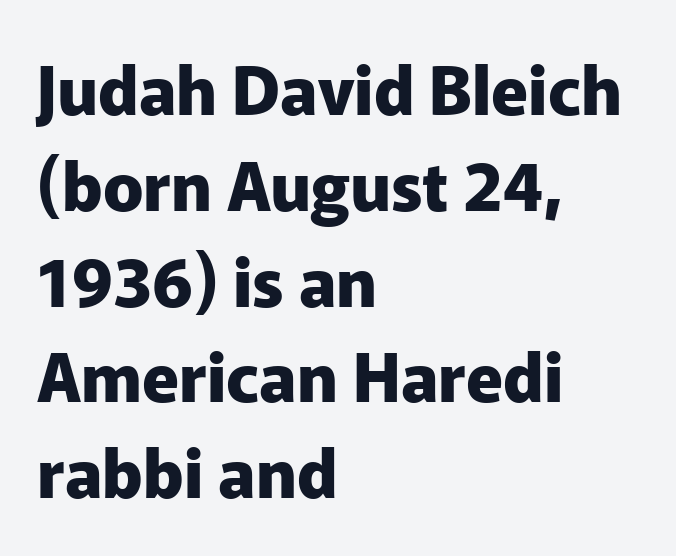
The characters look thick and weighty, a clear bold. Posture: upright roman. The space beneath each line is pristine and unruled. Students, note that the glyphs here touch the page at normal intervals. The type family on display is of the sans-serif kind.
